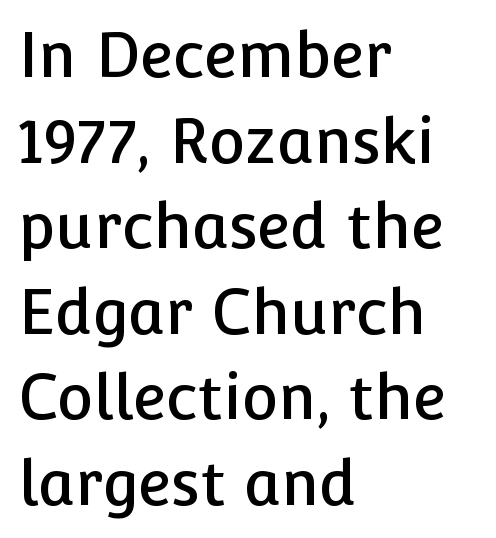
Q: Is the text italic (slanted)? A: No, it is upright.
Q: Is the typeface a serif or a sans-serif typeface? A: Sans-serif.
Q: Is the text underlined? A: No.
Q: How is the paragraph aligned? A: Left-aligned.
Q: Is the spacing between letters normal or unusually wide? A: Normal.
Q: Is the spacing between lines tight, normal or loose? A: Normal.
Q: Width (condensed, normal, or wide)? A: Normal.
Q: Stroke contrast? A: Low.
Q: x-height? A: Medium.
Q: Monospaced? A: No.
